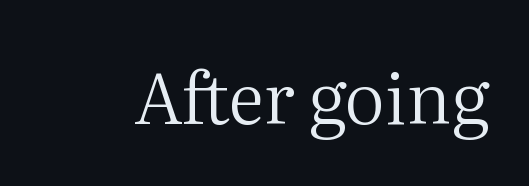
{"serif": "yes", "italic": "no", "bold": "no", "weight": "regular", "width": "normal", "stroke_contrast": "medium", "x_height": "medium", "monospaced": "no", "underline": "no", "letter_spacing": "normal", "letter_spacing_em": 0.0, "glyph_px": 71}
